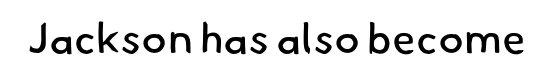
{"serif": "no", "bold": "no", "weight": "regular", "width": "normal", "stroke_contrast": "low", "x_height": "small", "monospaced": "no", "underline": "no", "letter_spacing": "normal", "letter_spacing_em": 0.0, "glyph_px": 43}
